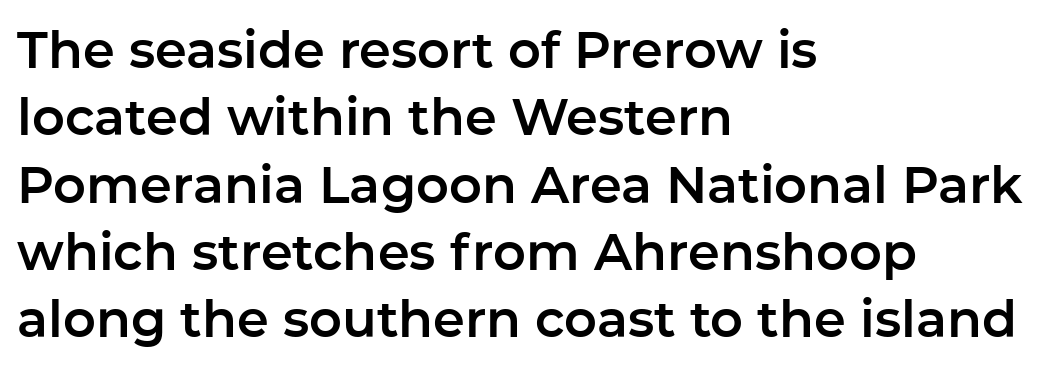
{"serif": "no", "italic": "no", "width": "normal", "stroke_contrast": "low", "x_height": "medium", "monospaced": "no", "underline": "no", "align": "left", "line_spacing": "normal", "line_spacing_ratio": 1.32, "letter_spacing": "normal", "letter_spacing_em": 0.0, "glyph_px": 51}
